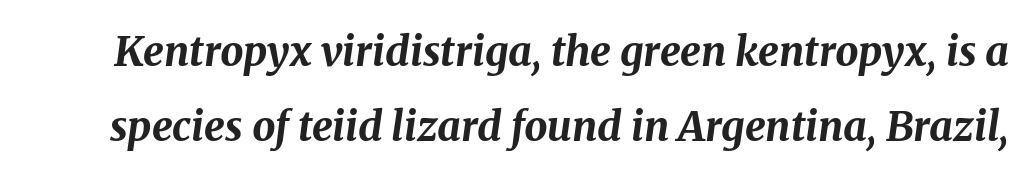
The image shows 41 px bold type, italic (leaning right); set line spacing 1.83x, normal letter spacing, not underlined; medium stroke contrast and a medium x-height.
